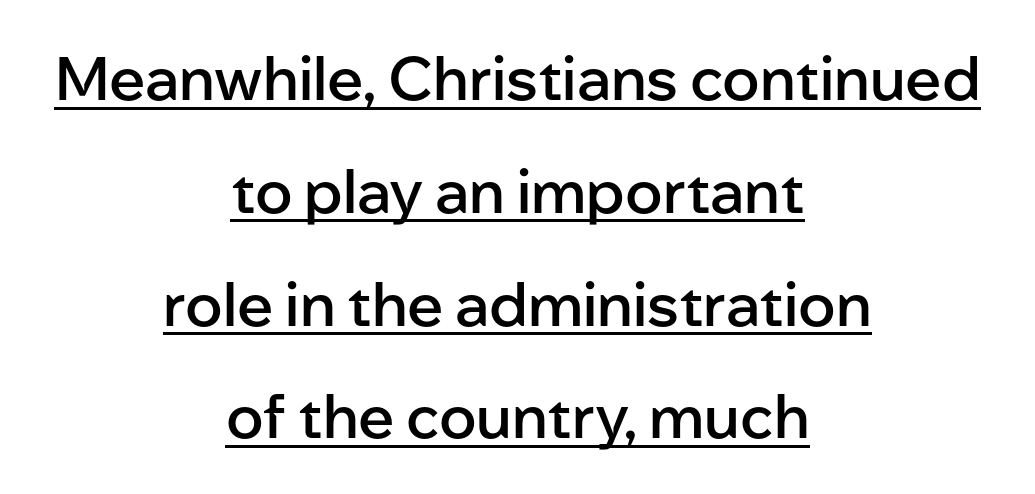
{"serif": "no", "italic": "no", "bold": "semi", "weight": "semibold", "width": "normal", "stroke_contrast": "low", "x_height": "medium", "monospaced": "no", "underline": "yes", "align": "center", "line_spacing_ratio": 1.88, "letter_spacing": "normal", "letter_spacing_em": 0.0, "glyph_px": 60}
